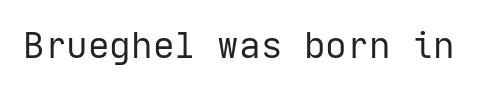
{"serif": "no", "italic": "no", "bold": "no", "weight": "regular", "width": "normal", "stroke_contrast": "low", "x_height": "medium", "underline": "no", "letter_spacing": "normal", "letter_spacing_em": 0.0, "glyph_px": 36}
